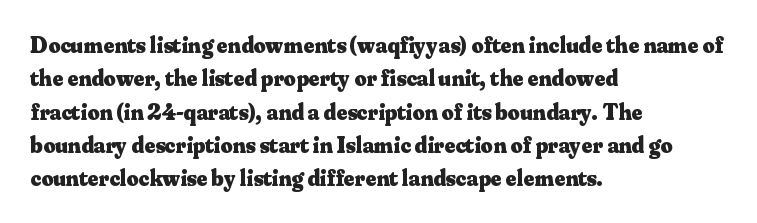
Q: Is the text bold? A: Yes.
Q: Is the text italic (slanted)? A: No, it is upright.
Q: Is the text underlined? A: No.
Q: How is the paragraph aligned? A: Left-aligned.
Q: Is the spacing between letters normal or unusually wide? A: Normal.
Q: Is the spacing between lines tight, normal or loose? A: Normal.
